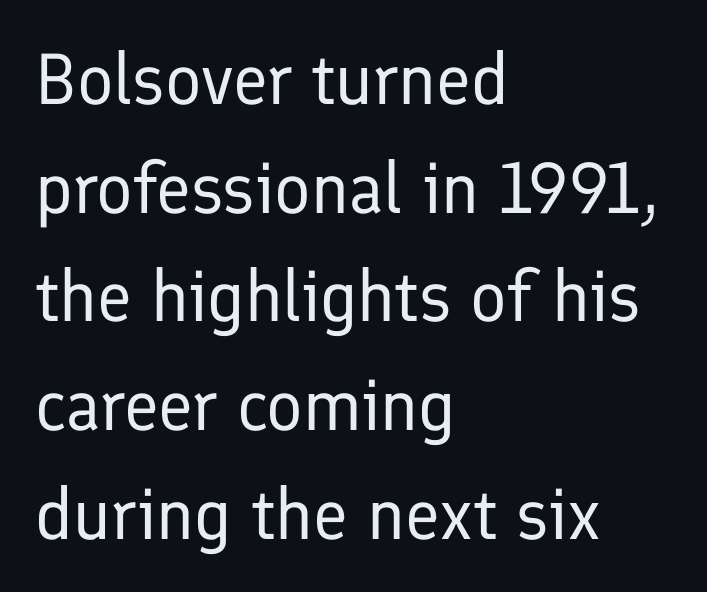
Q: Is the text bold? A: No.
Q: Is the text italic (slanted)? A: No, it is upright.
Q: Is the typeface a serif or a sans-serif typeface? A: Sans-serif.
Q: Is the text underlined? A: No.
Q: How is the paragraph aligned? A: Left-aligned.
Q: Is the spacing between letters normal or unusually wide? A: Normal.
Q: Is the spacing between lines tight, normal or loose? A: Normal.
Q: Width (condensed, normal, or wide)? A: Normal.
Q: Stroke contrast? A: Low.
Q: x-height? A: Medium.
Q: Monospaced? A: No.
